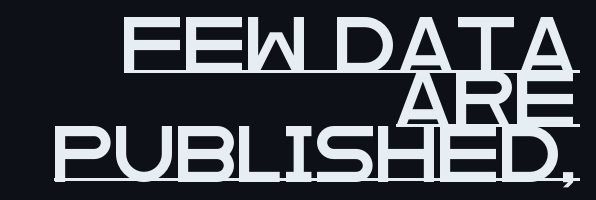
The image shows 56 px wide sans-serif type, upright; set right-aligned, tight line spacing (0.97x), normal letter spacing, underlined; low stroke contrast and a large x-height.
